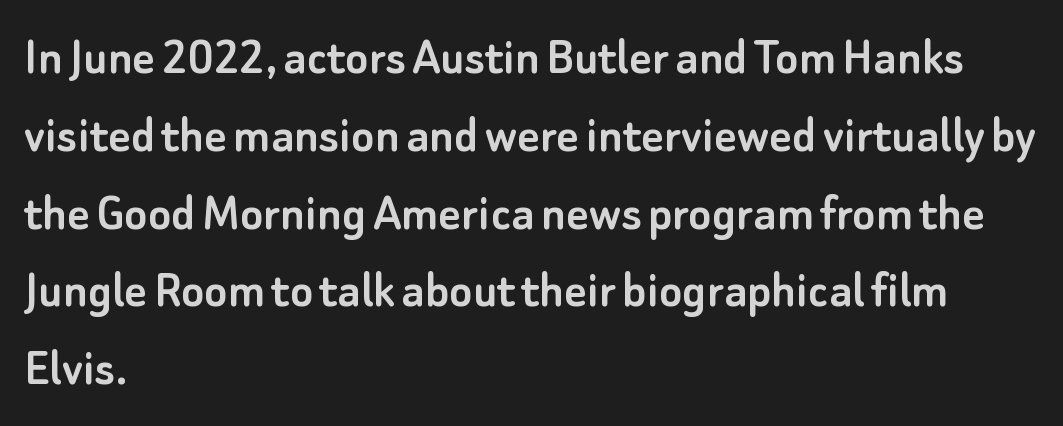
{"serif": "no", "italic": "no", "width": "normal", "stroke_contrast": "low", "x_height": "small", "monospaced": "no", "underline": "no", "align": "left", "line_spacing": "normal", "line_spacing_ratio": 1.44, "letter_spacing": "normal", "letter_spacing_em": 0.0, "glyph_px": 54}
